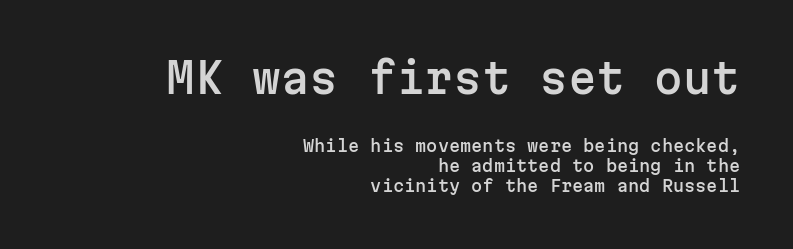
The lettering holds an erect, upright posture throughout. Nope, no serifs anywhere on these letters. A student would call this right alignment; a typographer would say flush right, rag left. These lines are rendered in a fixed-pitch font. The line texture is even and compact thanks to regular tracking. The strip under each line holds only bare page.
